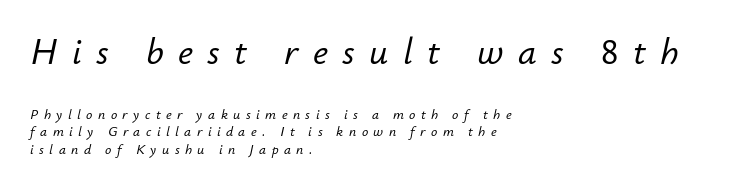
The image shows 37 px text type, italic (leaning right); set left-aligned, normal line spacing (1.25x), unusually wide letter spacing (+0.39 em), not underlined; the first (top) block is 2.64x larger; low stroke contrast and a small x-height.
